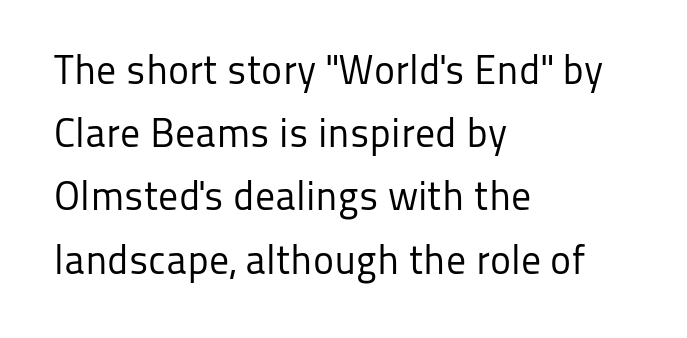
Q: Is the text bold? A: No.
Q: Is the text italic (slanted)? A: No, it is upright.
Q: Is the typeface a serif or a sans-serif typeface? A: Sans-serif.
Q: Is the text underlined? A: No.
Q: How is the paragraph aligned? A: Left-aligned.
Q: Is the spacing between letters normal or unusually wide? A: Normal.
Q: Is the spacing between lines tight, normal or loose? A: Normal.
Q: Width (condensed, normal, or wide)? A: Normal.
Q: Stroke contrast? A: Low.
Q: x-height? A: Medium.
Q: Monospaced? A: No.
